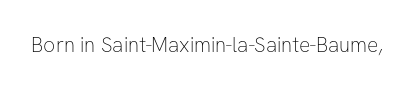
{"italic": "no", "bold": "no", "underline": "no", "letter_spacing": "normal", "letter_spacing_em": 0.0, "glyph_px": 21}
